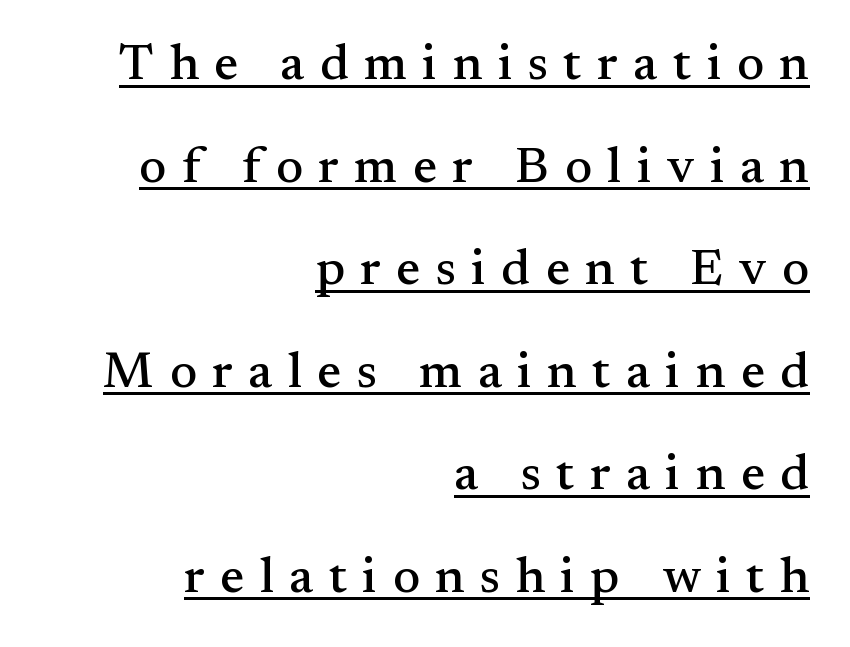
Looks like regular typesetting: each glyph gets only the width it needs. Tracking here is generous; glyphs stand well apart from one another. Does a line run under the words? Yes, clearly. The line-height multiplier appears high, well above default.
